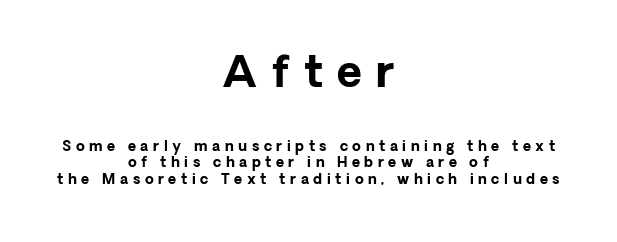
No word sits above an underline. The letters are bold, with thick, heavy strokes. The block sitting higher on the canvas is the one with enlarged characters. The whitespace from short lines is split evenly between both sides. Letter spacing: wide. Character widths vary here, with narrow letters taking less room than wide ones.
